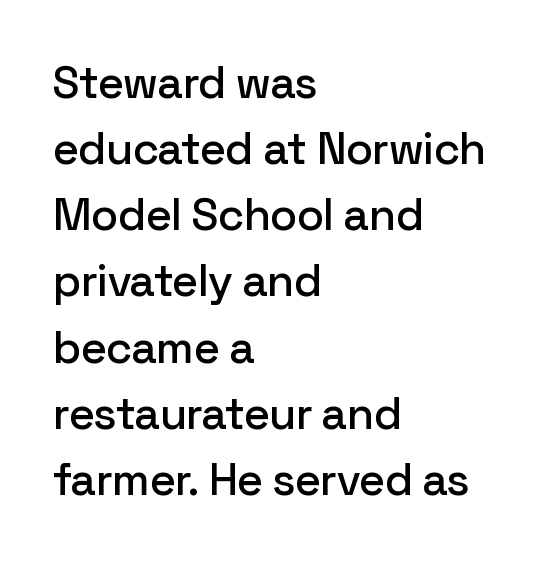
{"serif": "no", "italic": "no", "width": "normal", "stroke_contrast": "low", "x_height": "medium", "monospaced": "no", "underline": "no", "align": "left", "line_spacing": "normal", "line_spacing_ratio": 1.47, "letter_spacing": "normal", "letter_spacing_em": 0.0, "glyph_px": 45}
